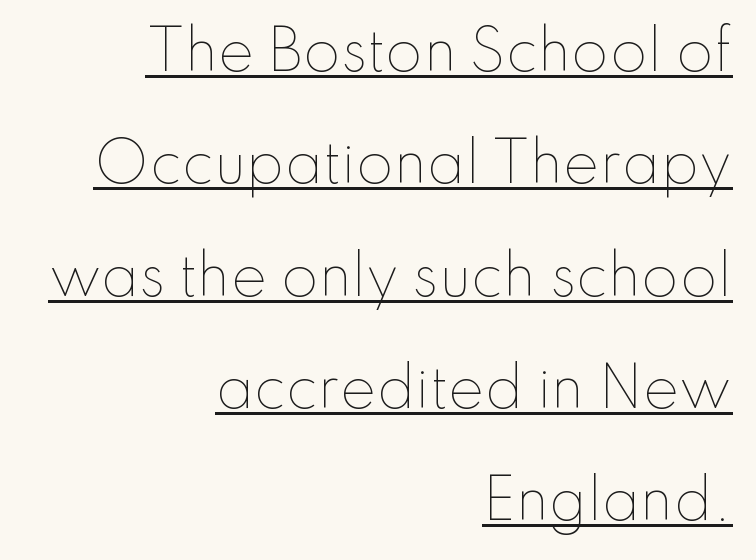
Somebody hit Ctrl+U on this one — the words are underlined. In terms of letterspacing, this is plain default setting. Do the characters align in a grid? No, the font is proportional. If you drew a ruler down the right edge, every line would touch it. The space between consecutive lines is lavish.
